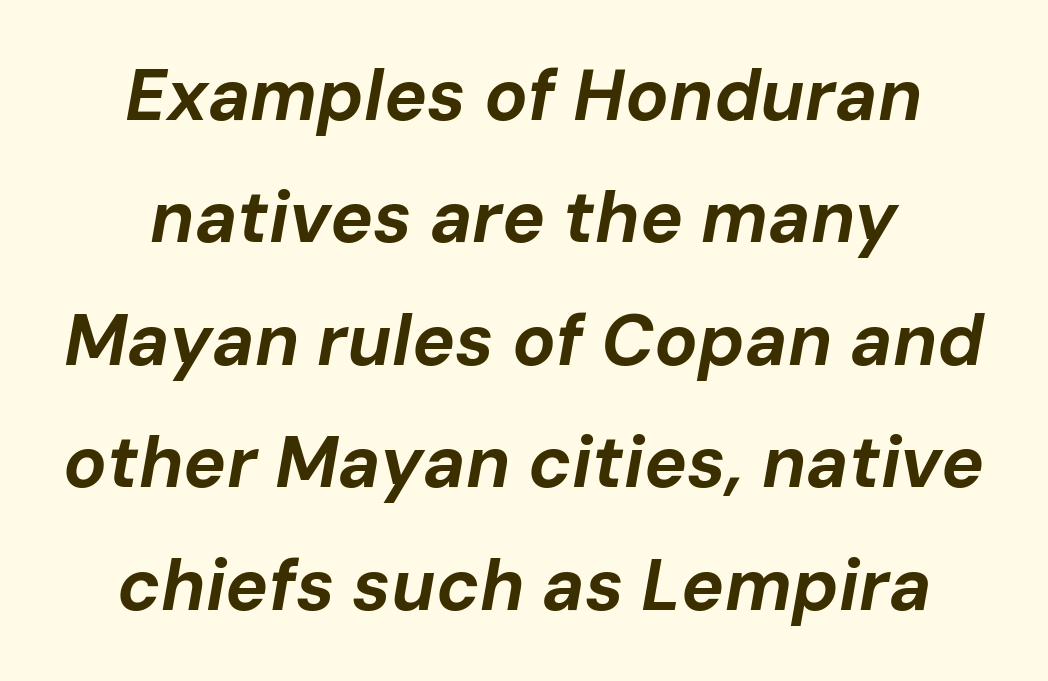
The passage shown is typed in a proportional face where columns would drift. You can tell it's italic because the verticals aren't actually vertical. Quick note: interline space is typical. Every letter is thick-stroked: bold, no question. Glyph-to-glyph distance matches everyday printed text.
